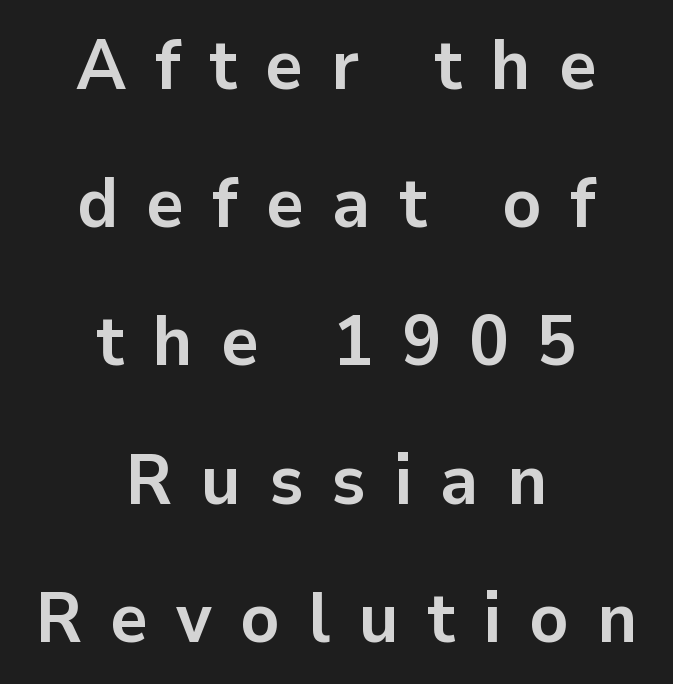
The rag falls on both sides of this text block equally. One glance says open: line gaps are wider than usual. Is this a sans? Yes — the strokes have no serifs. These lines were composed using upright roman letters. Note the varied advance widths — an 'i' is clearly narrower than an 'm'.
